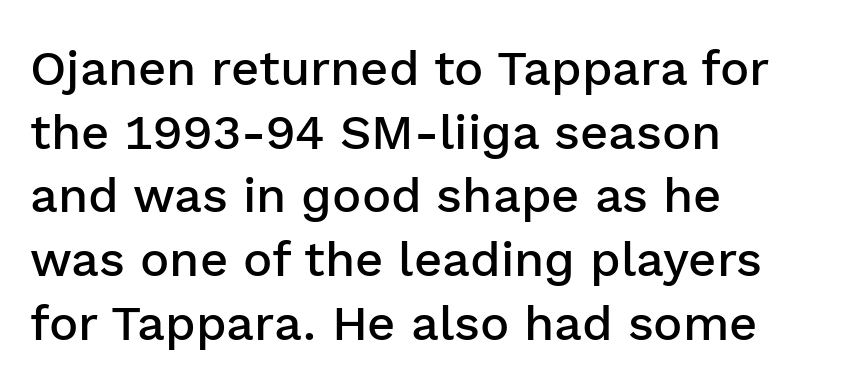
The image shows 49 px semibold sans-serif type, upright; set left-aligned, normal line spacing (1.3x), normal letter spacing, not underlined; low stroke contrast and a medium x-height.
